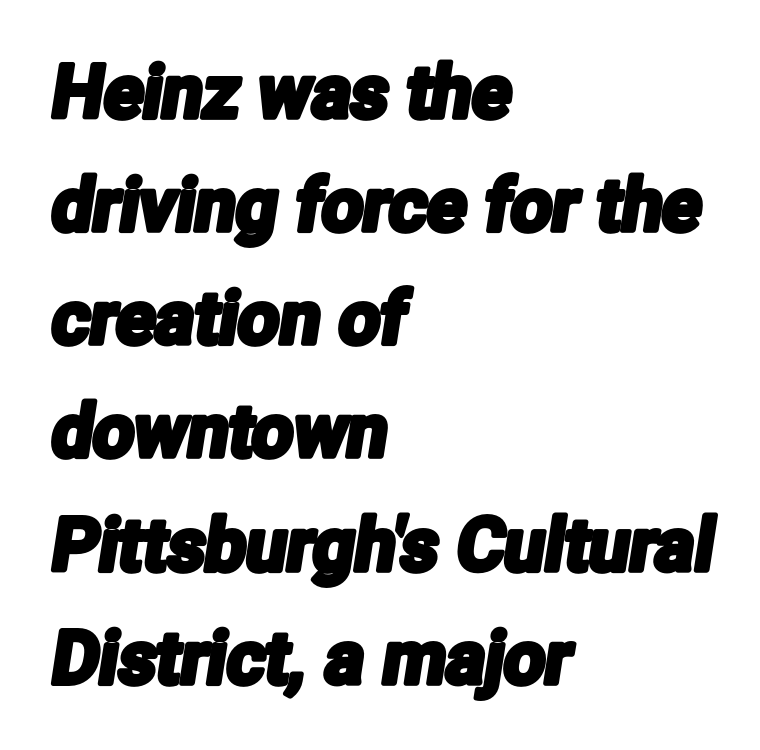
Q: Is the typeface a serif or a sans-serif typeface? A: Sans-serif.
Q: Is the text underlined? A: No.
Q: How is the paragraph aligned? A: Left-aligned.
Q: Is the spacing between letters normal or unusually wide? A: Normal.
Q: Is the spacing between lines tight, normal or loose? A: Normal.
Q: Width (condensed, normal, or wide)? A: Condensed.
Q: Stroke contrast? A: Low.
Q: x-height? A: Medium.
Q: Monospaced? A: No.
